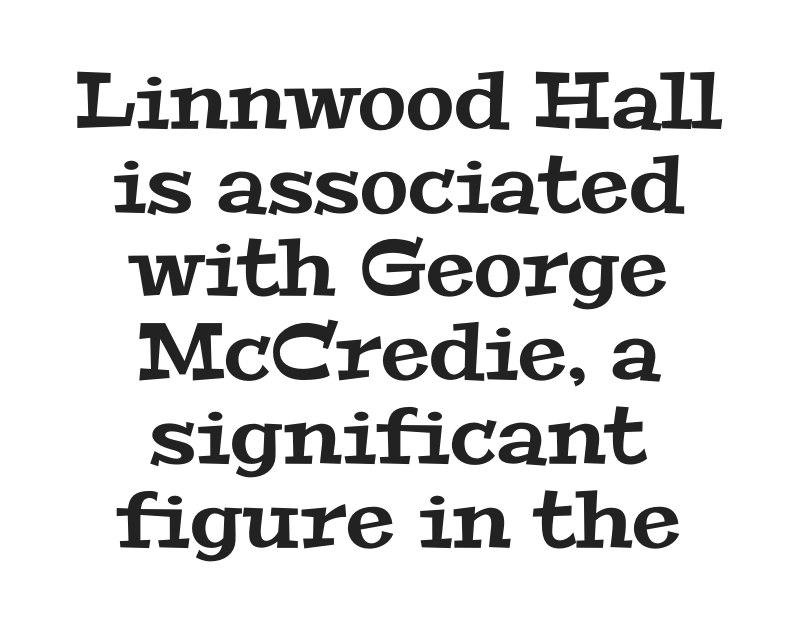
The image shows 79 px wide serif type; set centered, tight line spacing (1.06x), normal letter spacing, not underlined; medium stroke contrast and a medium x-height.
